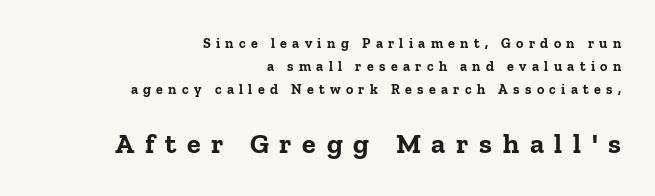
Q: Is the text bold? A: Yes.
Q: Is the text italic (slanted)? A: No, it is upright.
Q: Is the typeface a serif or a sans-serif typeface? A: Serif.
Q: Is the text underlined? A: No.
Q: How is the paragraph aligned? A: Right-aligned.
Q: Is the spacing between letters normal or unusually wide? A: Unusually wide.
Q: Is the spacing between lines tight, normal or loose? A: Normal.
Q: Which block of text is set in a larger size, the first (top) or the second (bottom)? A: The second (bottom) one.
Q: Width (condensed, normal, or wide)? A: Normal.
Q: Stroke contrast? A: Low.
Q: x-height? A: Medium.
Q: Monospaced? A: No.
